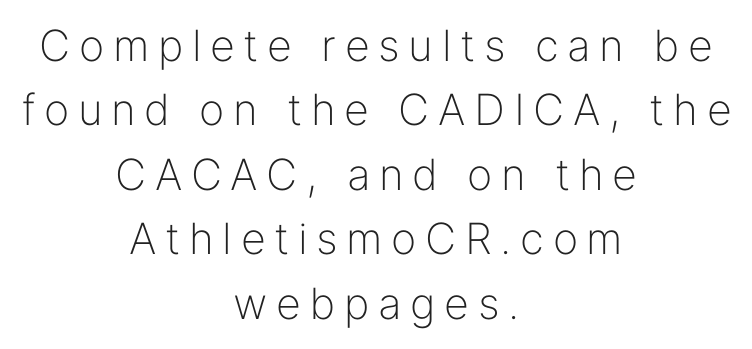
The image shows 43 px light sans-serif type, upright; set centered, normal line spacing (1.5x), unusually wide letter spacing (+0.2 em), not underlined; low stroke contrast and a medium x-height.
